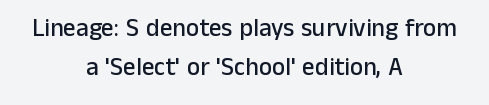
Q: Is the text italic (slanted)? A: No, it is upright.
Q: Is the text underlined? A: No.
Q: How is the paragraph aligned? A: Centered.
Q: Is the spacing between letters normal or unusually wide? A: Normal.
Q: Is the spacing between lines tight, normal or loose? A: Normal.
